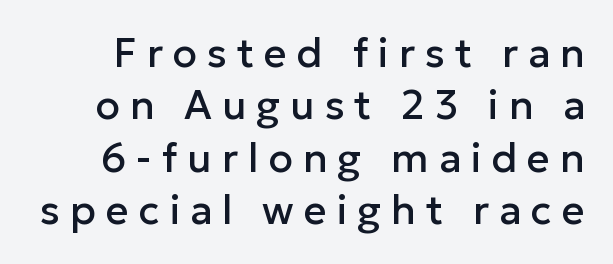
{"serif": "no", "italic": "no", "width": "normal", "stroke_contrast": "low", "x_height": "medium", "monospaced": "no", "underline": "no", "line_spacing": "normal", "line_spacing_ratio": 1.31, "letter_spacing": "wide", "letter_spacing_em": 0.25, "glyph_px": 40}
